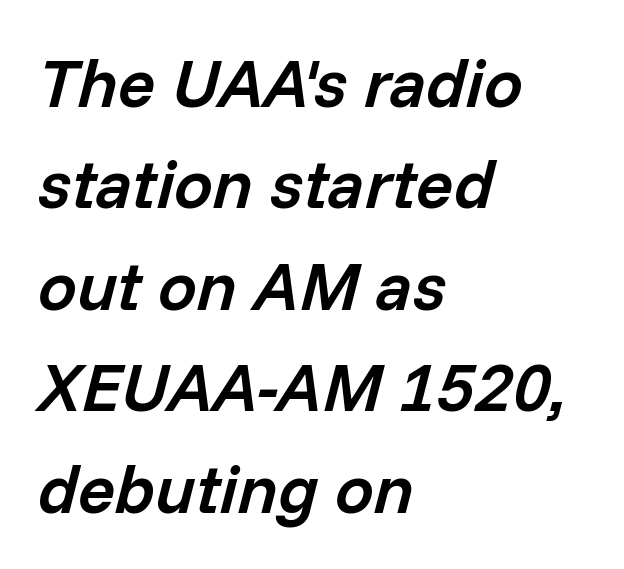
The image shows 69 px semibold type, italic (leaning right); set left-aligned, normal line spacing (1.47x), normal letter spacing, not underlined; low stroke contrast and a medium x-height.
